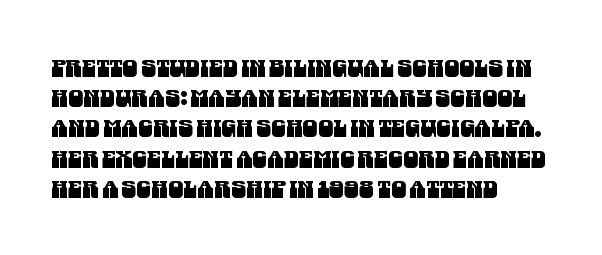
Q: Is the text underlined? A: No.
Q: How is the paragraph aligned? A: Left-aligned.
Q: Is the spacing between letters normal or unusually wide? A: Normal.
Q: Is the spacing between lines tight, normal or loose? A: Normal.
